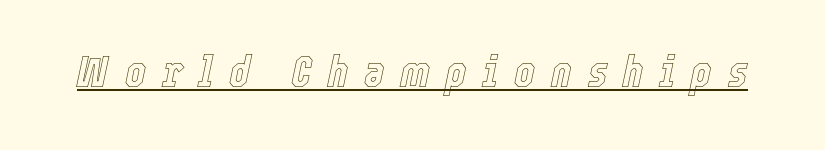
{"italic": "yes", "lean": "right", "slant_degrees": 12, "width": "condensed", "x_height": "medium", "monospaced": "no", "underline": "yes", "letter_spacing": "wide", "letter_spacing_em": 0.36, "glyph_px": 44}
